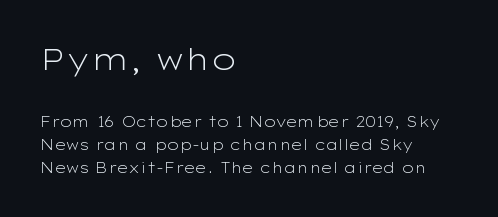
Q: Is the text bold? A: No.
Q: Is the text italic (slanted)? A: No, it is upright.
Q: Is the typeface a serif or a sans-serif typeface? A: Sans-serif.
Q: Is the text underlined? A: No.
Q: How is the paragraph aligned? A: Left-aligned.
Q: Is the spacing between letters normal or unusually wide? A: Normal.
Q: Is the spacing between lines tight, normal or loose? A: Normal.
Q: Which block of text is set in a larger size, the first (top) or the second (bottom)? A: The first (top) one.
Q: Width (condensed, normal, or wide)? A: Wide.
Q: Stroke contrast? A: Low.
Q: x-height? A: Medium.
Q: Monospaced? A: No.
